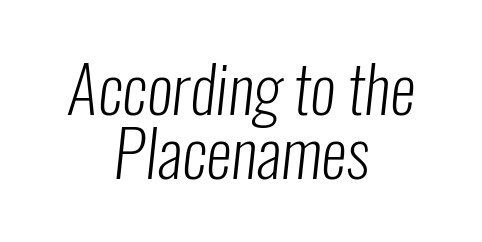
Q: Is the text bold? A: No.
Q: Is the typeface a serif or a sans-serif typeface? A: Sans-serif.
Q: Is the text underlined? A: No.
Q: How is the paragraph aligned? A: Centered.
Q: Is the spacing between letters normal or unusually wide? A: Normal.
Q: Is the spacing between lines tight, normal or loose? A: Tight.
Q: Width (condensed, normal, or wide)? A: Condensed.
Q: Stroke contrast? A: Low.
Q: x-height? A: Medium.
Q: Monospaced? A: No.
